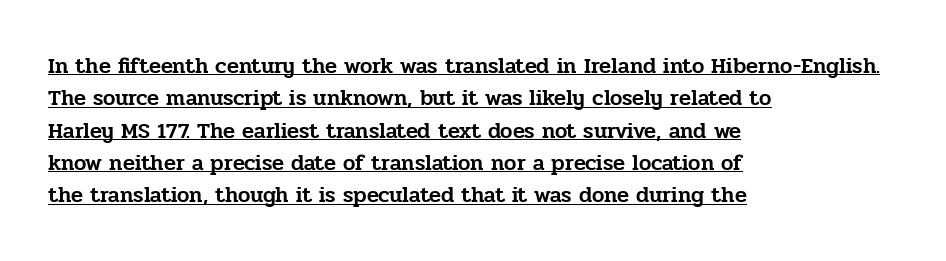
{"italic": "no", "underline": "yes", "align": "left", "line_spacing": "normal", "line_spacing_ratio": 1.47, "letter_spacing": "normal", "letter_spacing_em": 0.0, "glyph_px": 22}
